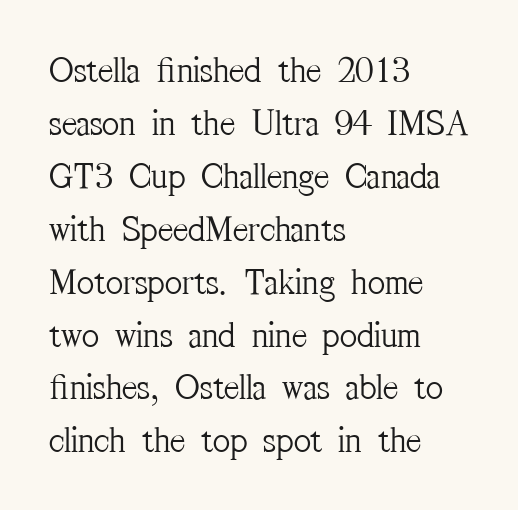
{"serif": "yes", "italic": "no", "bold": "no", "weight": "light", "width": "condensed", "stroke_contrast": "medium", "x_height": "medium", "monospaced": "no", "underline": "no", "align": "left", "line_spacing": "normal", "line_spacing_ratio": 1.43, "letter_spacing": "normal", "letter_spacing_em": 0.0, "glyph_px": 37}
